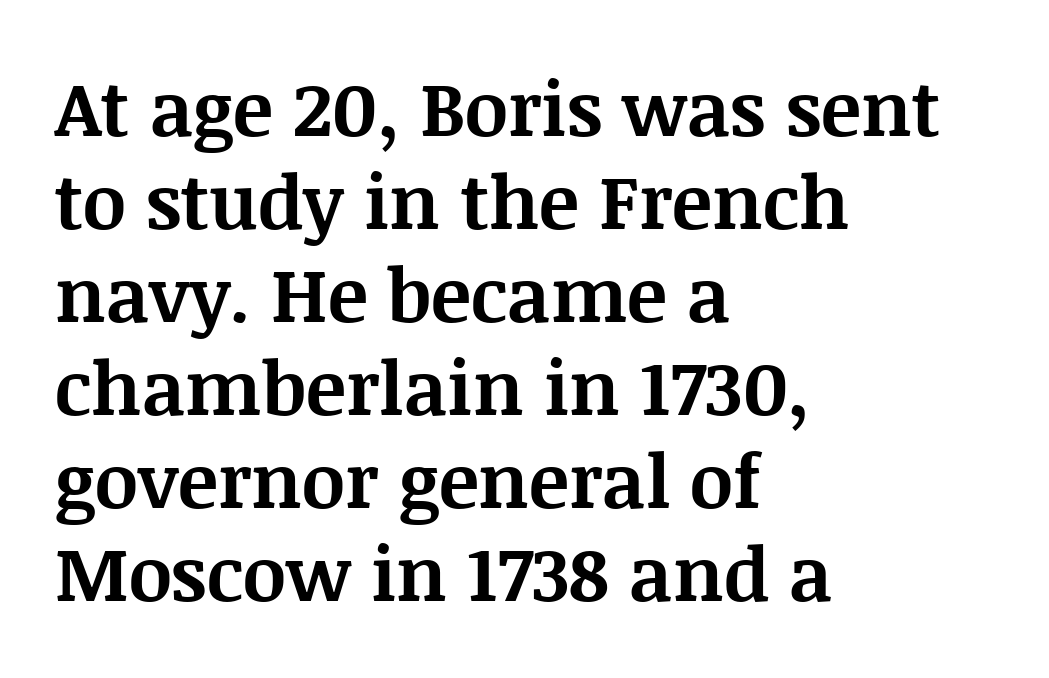
The rendering uses natural spacing where letterforms have individual widths. Left-aligned paragraph, ragged on the right. Style check: upright. Stroke thickness is high; the sample reads as a true bold.
